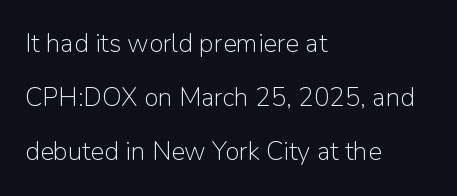
The image shows 26 px text type, upright; set left-aligned, loose line spacing (2.08x), normal letter spacing, not underlined.
